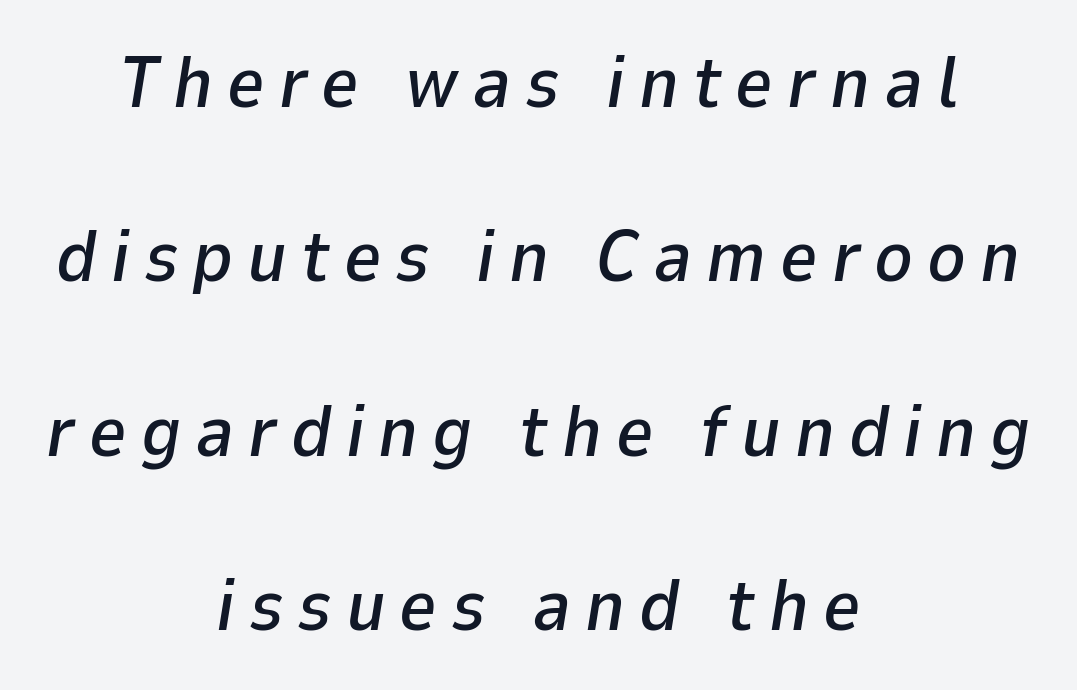
The image shows 73 px text type, italic (leaning right); set centered, loose line spacing (2.39x), not underlined; low stroke contrast and a medium x-height.
